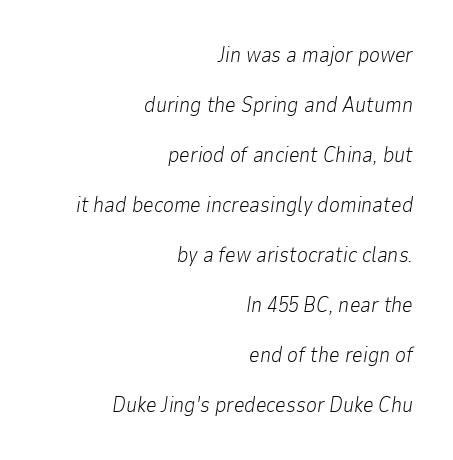
The type is set solid horizontally, with unmodified tracking. Quick note: interline space is abundant. The specimen omits any rule beneath the text block's lines. When letters slant like this, we call the style italic. Stroke mass is kept to a normal reading level or below.
